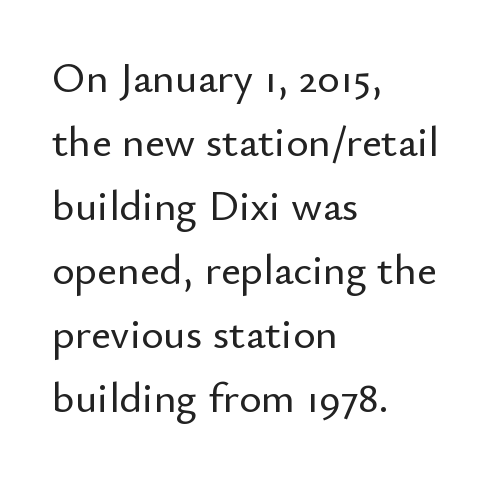
Q: Is the text italic (slanted)? A: No, it is upright.
Q: Is the typeface a serif or a sans-serif typeface? A: Sans-serif.
Q: Is the text underlined? A: No.
Q: How is the paragraph aligned? A: Left-aligned.
Q: Is the spacing between letters normal or unusually wide? A: Normal.
Q: Is the spacing between lines tight, normal or loose? A: Normal.
Q: Width (condensed, normal, or wide)? A: Normal.
Q: Stroke contrast? A: Low.
Q: x-height? A: Small.
Q: Monospaced? A: No.
